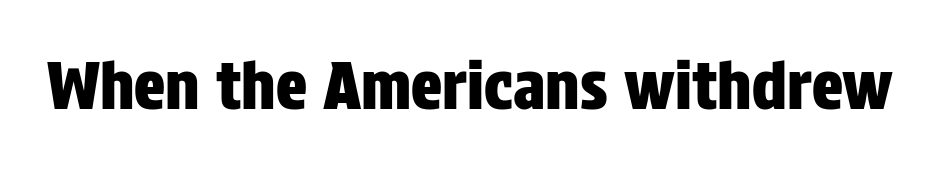
Is this a fixed-width face? No — the glyphs have proportional, varying widths. Underlining? Definitely not there. In terms of posture, this sample is upright. The face used here is rendered with its standard letterfit. The glyphs in this specimen are sans serif.
